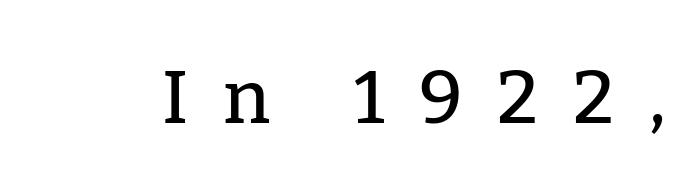
Q: Is the text italic (slanted)? A: No, it is upright.
Q: Is the typeface a serif or a sans-serif typeface? A: Serif.
Q: Is the text underlined? A: No.
Q: Is the spacing between letters normal or unusually wide? A: Unusually wide.
Q: Width (condensed, normal, or wide)? A: Normal.
Q: Stroke contrast? A: Low.
Q: x-height? A: Medium.
Q: Monospaced? A: No.
